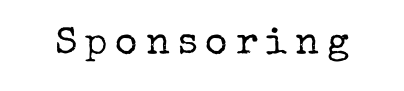
Q: Is the text bold? A: No.
Q: Is the text italic (slanted)? A: No, it is upright.
Q: Is the typeface a serif or a sans-serif typeface? A: Serif.
Q: Is the text underlined? A: No.
Q: Is the spacing between letters normal or unusually wide? A: Unusually wide.
Q: Width (condensed, normal, or wide)? A: Normal.
Q: Stroke contrast? A: Low.
Q: x-height? A: Medium.
Q: Monospaced? A: No.
